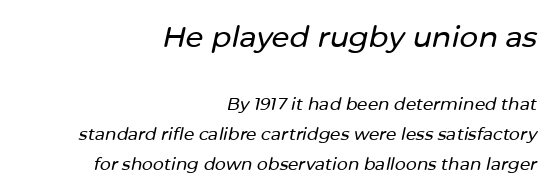
{"italic": "yes", "lean": "right", "slant_degrees": 12, "width": "normal", "stroke_contrast": "low", "x_height": "medium", "monospaced": "no", "underline": "no", "align": "right", "line_spacing_ratio": 1.77, "letter_spacing": "normal", "letter_spacing_em": 0.0, "larger_block": "first", "size_ratio": 1.71, "glyph_px": 29}
